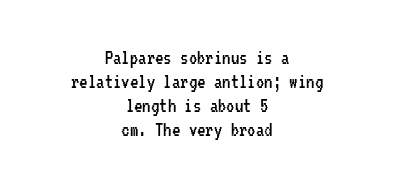
The typography opts for an upright posture over an oblique one. Does the copy run flush right? No — it is centered line by line. The space directly below the letters is spotless. The space between consecutive lines is stingy. A light-to-regular cut is what we see here. Honestly, the letter spacing is just normal — you wouldn't notice it.
